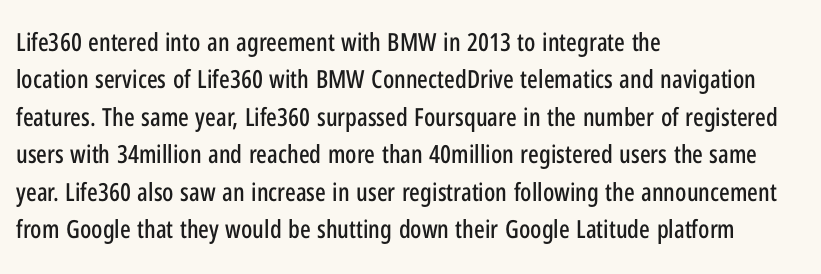
The rendering anchors every line to the left-hand side. The vertical gap from one line to the next is medium. The letterforms sit shoulder to shoulder at normal distance. Lines of text with bare space underneath. This is roman type, the default non-slanted kind.
